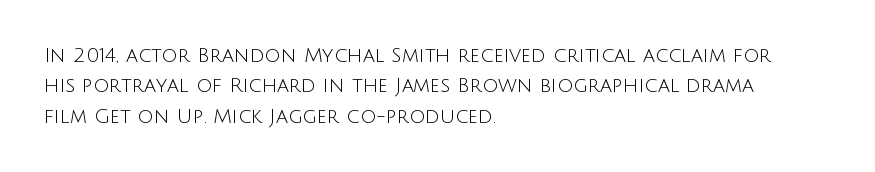
{"italic": "no", "bold": "no", "underline": "no", "align": "left", "line_spacing": "normal", "line_spacing_ratio": 1.52, "letter_spacing": "normal", "letter_spacing_em": 0.0, "glyph_px": 20}
